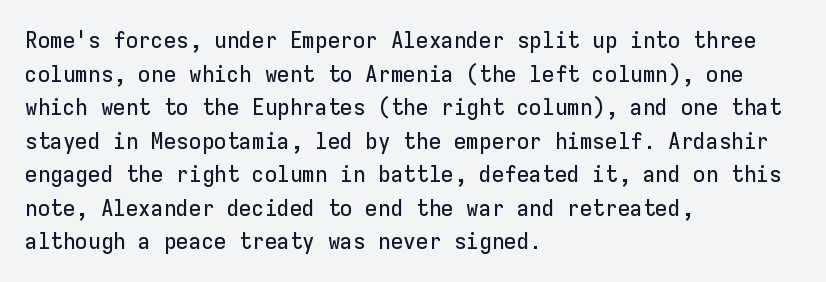
The image shows 23 px text type, upright; set left-aligned, normal line spacing (1.46x), normal letter spacing, not underlined.
